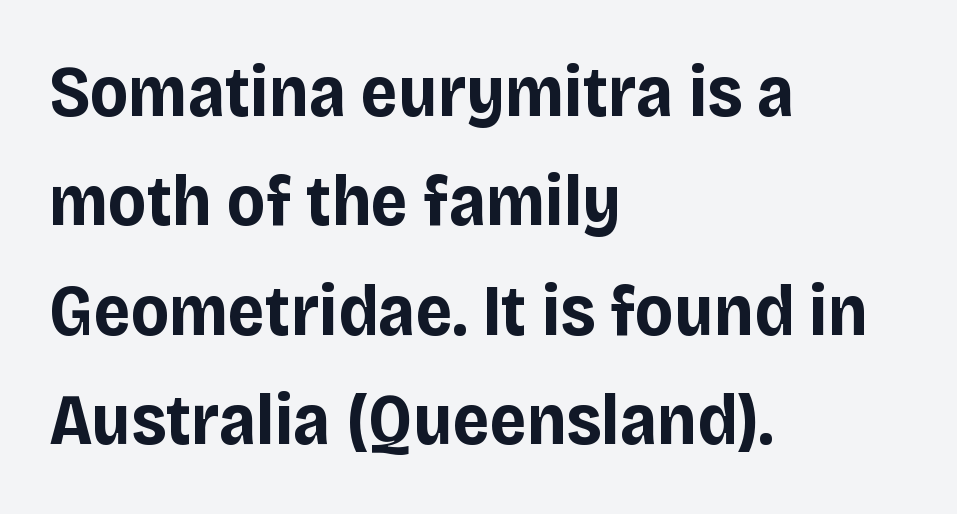
{"serif": "no", "italic": "no", "bold": "yes", "weight": "bold", "width": "normal", "stroke_contrast": "low", "x_height": "large", "monospaced": "no", "underline": "no", "align": "left", "line_spacing": "normal", "line_spacing_ratio": 1.52, "letter_spacing": "normal", "letter_spacing_em": 0.0, "glyph_px": 72}
